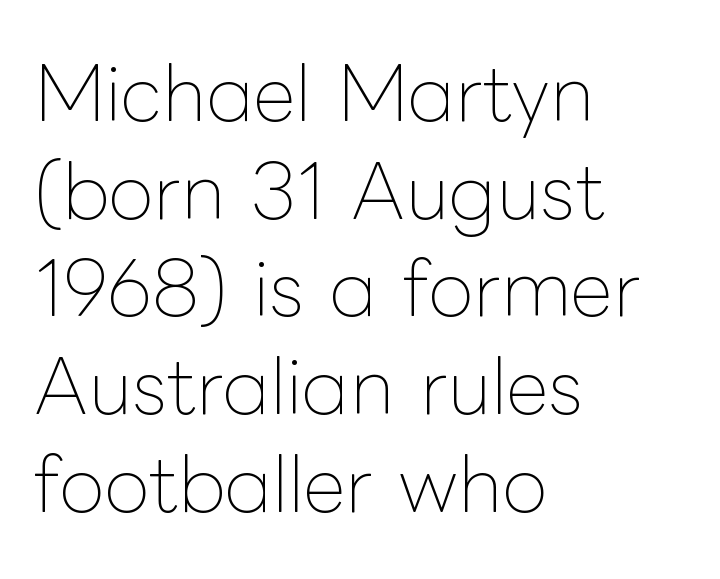
The image shows 74 px thin type, upright; set left-aligned, normal line spacing (1.32x), normal letter spacing, not underlined; low stroke contrast and a medium x-height.
